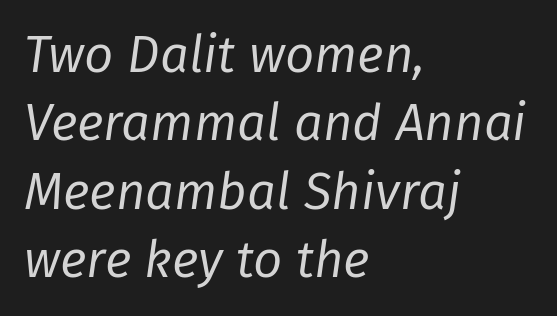
Underlining? Definitely not there. Vertically, the passage feels balanced, rows spaced as you'd expect. Note the varied advance widths — an 'i' is clearly narrower than an 'm'. Counters stay open thanks to moderate or lighter strokes. The gaps between neighbouring characters are ordinary and unremarkable.
